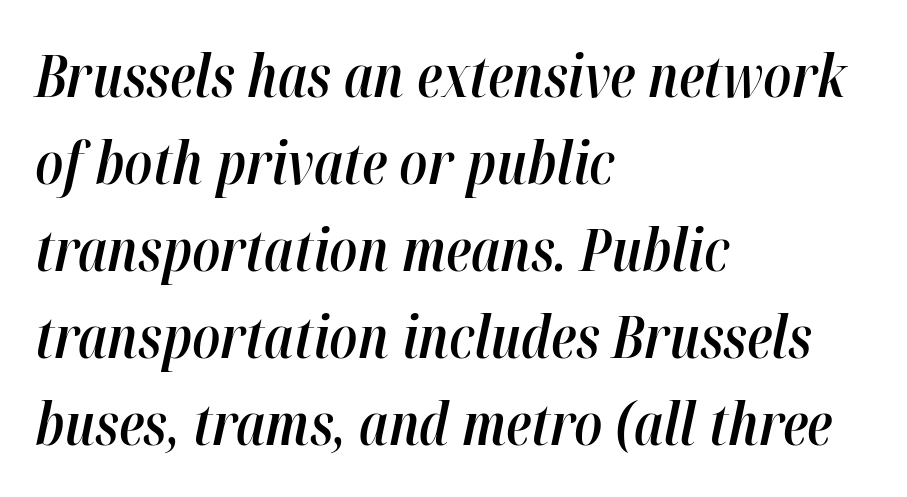
Q: Is the text bold? A: Semi-bold.
Q: Is the text italic (slanted)? A: Yes, it leans right by about 12 degrees.
Q: Is the text underlined? A: No.
Q: How is the paragraph aligned? A: Left-aligned.
Q: Is the spacing between letters normal or unusually wide? A: Normal.
Q: Is the spacing between lines tight, normal or loose? A: Normal.
Q: Width (condensed, normal, or wide)? A: Condensed.
Q: Stroke contrast? A: High.
Q: x-height? A: Medium.
Q: Monospaced? A: No.
